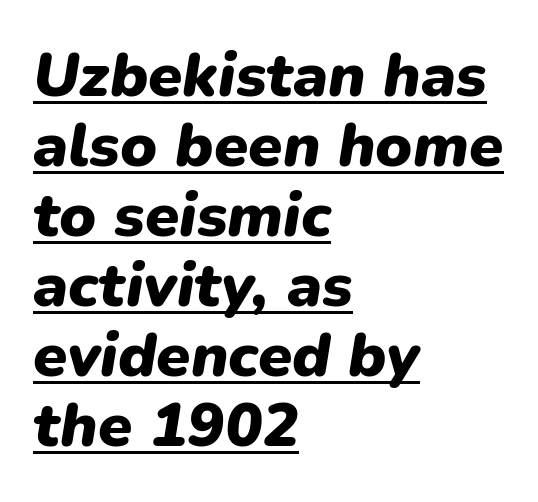
Bold? Absolutely — the strokes are thick and heavy. This is oblique type, the kind used for emphasis or titles. The rendering uses natural spacing where letterforms have individual widths. Honestly, the letter spacing is just normal — you wouldn't notice it. Notice how descenders almost collide with the ascenders below — that's tight leading.
